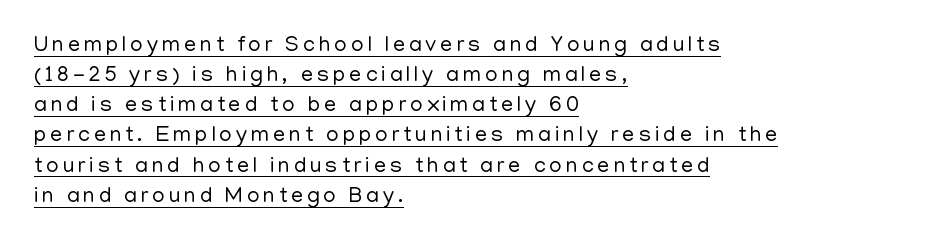
Q: Is the text bold? A: No.
Q: Is the text italic (slanted)? A: No, it is upright.
Q: Is the text underlined? A: Yes.
Q: How is the paragraph aligned? A: Left-aligned.
Q: Is the spacing between lines tight, normal or loose? A: Normal.
